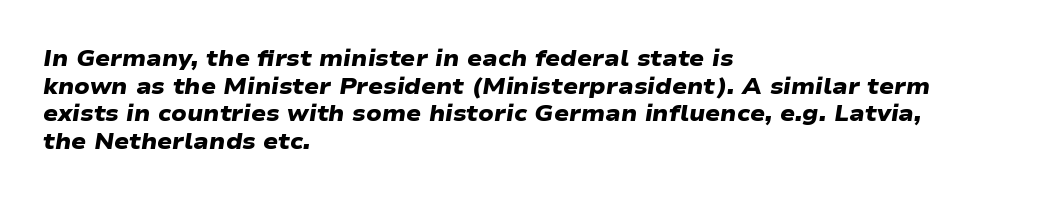
Q: Is the text bold? A: Yes.
Q: Is the text underlined? A: No.
Q: How is the paragraph aligned? A: Left-aligned.
Q: Is the spacing between letters normal or unusually wide? A: Normal.
Q: Is the spacing between lines tight, normal or loose? A: Normal.
